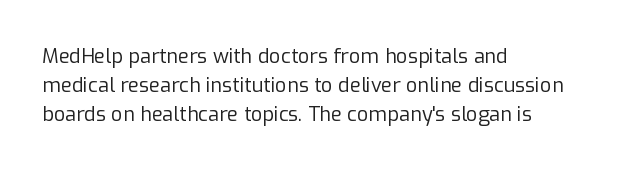
Vertical strokes here are truly vertical. The typesetting does not lean heavy: it is not bold. These lines keep a tight, regular rhythm from letter to letter. Anything drawn beneath the words? Only blank space. The designer left line spacing at the default. Caption: multi-line text, flush left, ragged right.
